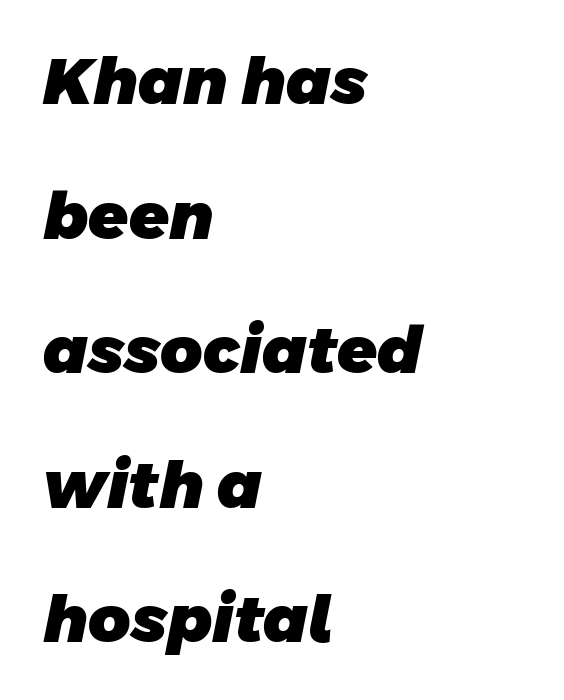
Q: Is the text bold? A: Yes.
Q: Is the typeface a serif or a sans-serif typeface? A: Sans-serif.
Q: Is the text underlined? A: No.
Q: How is the paragraph aligned? A: Left-aligned.
Q: Is the spacing between letters normal or unusually wide? A: Normal.
Q: Is the spacing between lines tight, normal or loose? A: Loose.
Q: Width (condensed, normal, or wide)? A: Normal.
Q: Stroke contrast? A: Low.
Q: x-height? A: Large.
Q: Monospaced? A: No.
